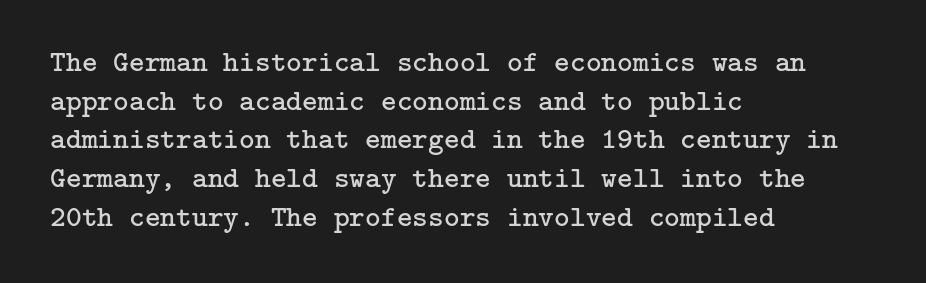
The image shows 30 px regular-weight serif type, upright; set left-aligned, normal line spacing (1.29x), normal letter spacing, not underlined; low stroke contrast and a medium x-height.
